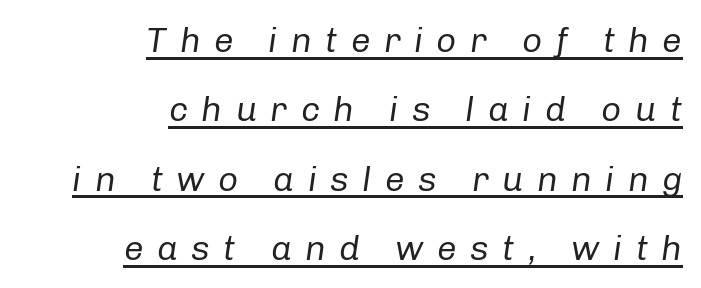
The image shows 35 px regular-weight type, italic (leaning right); set right-aligned, loose line spacing (1.98x), unusually wide letter spacing (+0.38 em), underlined; low stroke contrast and a medium x-height.
